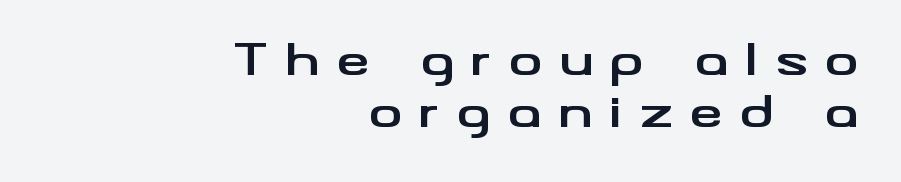
{"serif": "no", "italic": "no", "bold": "yes", "weight": "bold", "width": "wide", "stroke_contrast": "medium", "x_height": "small", "monospaced": "no", "underline": "no", "align": "right", "line_spacing": "normal", "line_spacing_ratio": 1.25, "letter_spacing": "wide", "letter_spacing_em": 0.4, "glyph_px": 42}
